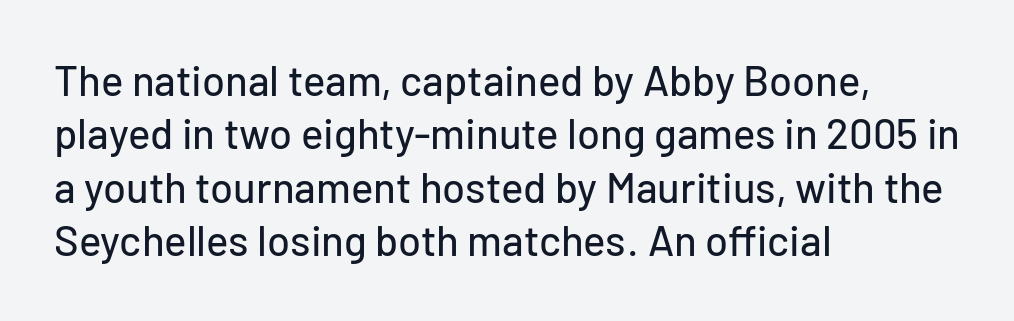
{"serif": "no", "italic": "no", "width": "normal", "stroke_contrast": "low", "x_height": "medium", "monospaced": "no", "underline": "no", "align": "left", "line_spacing": "normal", "line_spacing_ratio": 1.27, "letter_spacing": "normal", "letter_spacing_em": 0.0, "glyph_px": 42}
